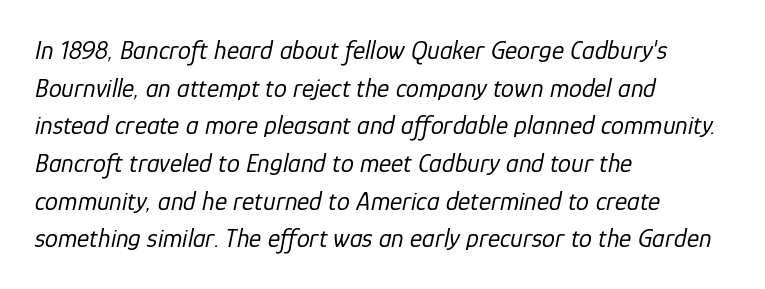
The image shows 26 px text type, italic (leaning right); set left-aligned, normal line spacing (1.45x), normal letter spacing, not underlined.
